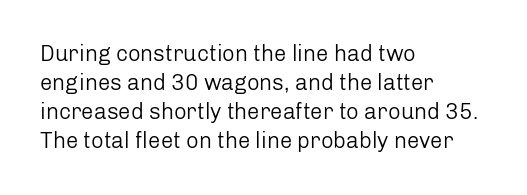
Tall strokes in this sample are plumb rather than angled. The passage shown has conventional tracking throughout. Every row of glyphs begins at an identical x-position on the left. A normal amount of white space separates one row of letters from the next. Type without underlining.
